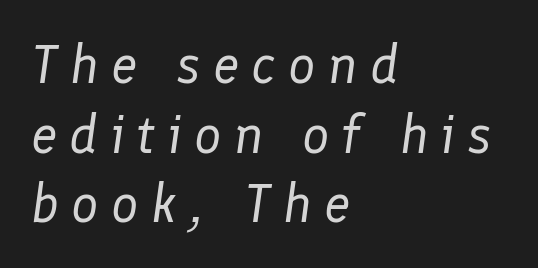
Baseline-to-baseline distance is the conventional proportion of letter height. Each line starts at the same left margin while the right side varies. The face used here is rendered with a markedly widened letterfit. The space beneath each line is pristine and unruled. The passage shown is typed in a proportional face where columns would drift.
